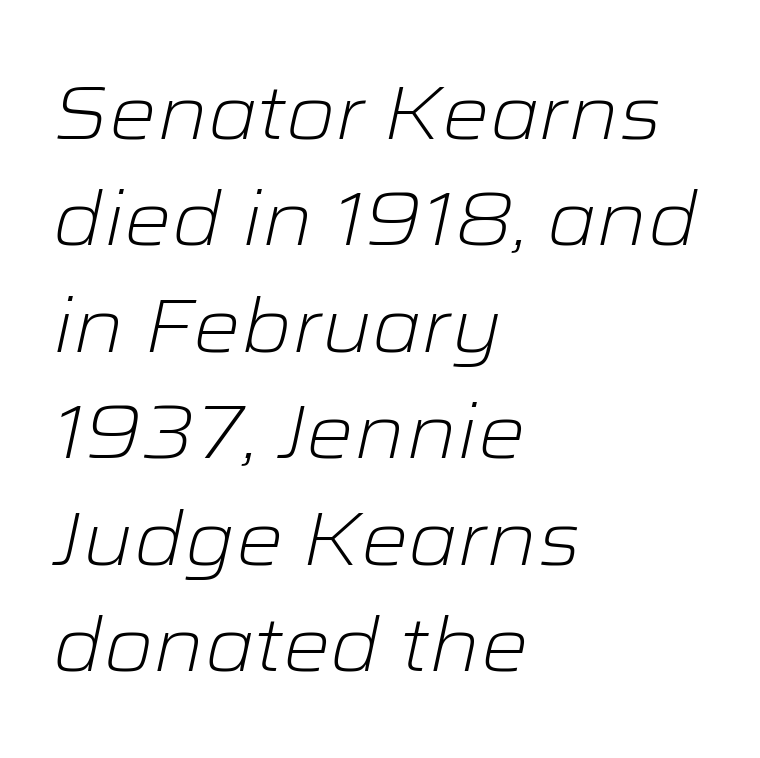
Q: Is the text bold? A: No.
Q: Is the text italic (slanted)? A: Yes, it leans right by about 12 degrees.
Q: Is the text underlined? A: No.
Q: How is the paragraph aligned? A: Left-aligned.
Q: Is the spacing between letters normal or unusually wide? A: Normal.
Q: Is the spacing between lines tight, normal or loose? A: Normal.
Q: Width (condensed, normal, or wide)? A: Wide.
Q: Stroke contrast? A: Low.
Q: x-height? A: Medium.
Q: Monospaced? A: No.
